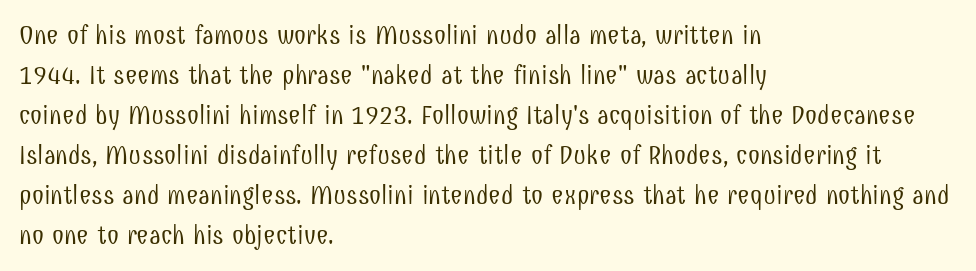
Italic: no, the glyphs are upright roman. Observe the ordinary spacing: letters are neighbours, not strangers. Line spacing here is normal. The zone under the glyphs is completely vacant. These lines stack with their left ends in a neat column.
